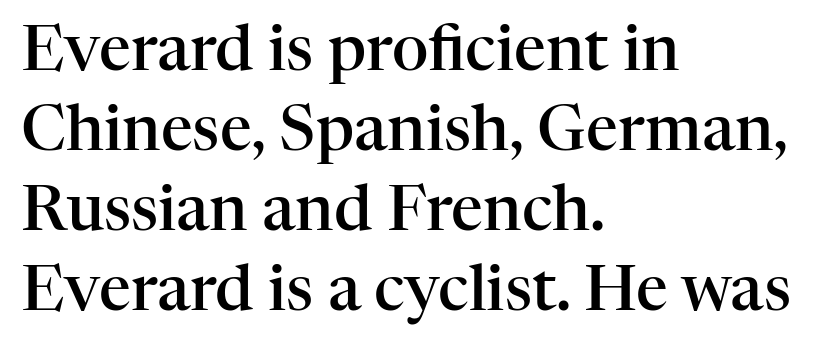
Q: Is the text bold? A: Semi-bold.
Q: Is the text italic (slanted)? A: No, it is upright.
Q: Is the typeface a serif or a sans-serif typeface? A: Serif.
Q: Is the text underlined? A: No.
Q: How is the paragraph aligned? A: Left-aligned.
Q: Is the spacing between letters normal or unusually wide? A: Normal.
Q: Is the spacing between lines tight, normal or loose? A: Normal.
Q: Width (condensed, normal, or wide)? A: Normal.
Q: Stroke contrast? A: High.
Q: x-height? A: Medium.
Q: Monospaced? A: No.
